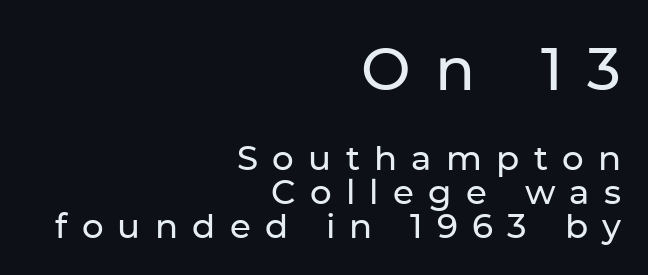
The image shows 59 px sans-serif type, upright; set right-aligned, tight line spacing (1.01x), unusually wide letter spacing (+0.42 em), not underlined; the first (top) block is 1.74x larger; low stroke contrast and a medium x-height.
